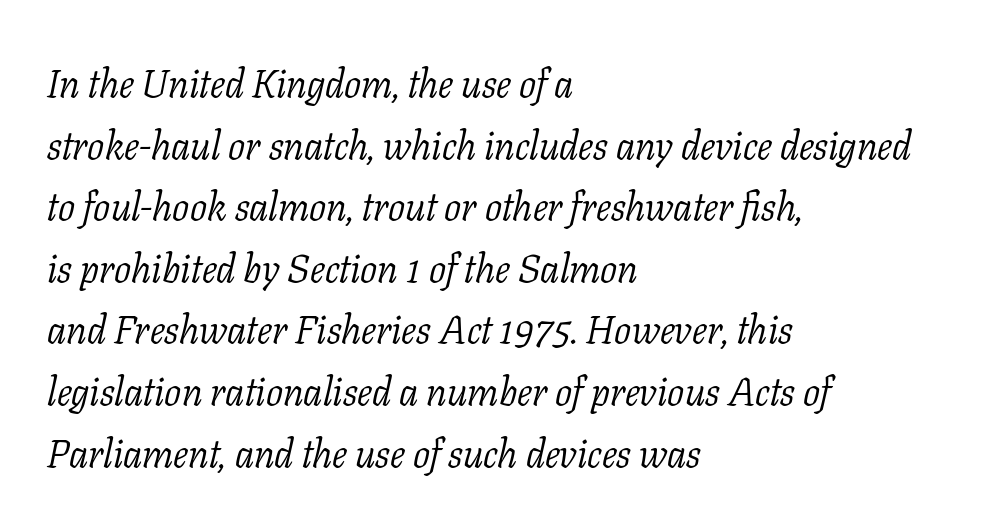
The area under the type is left untouched. One-word summary of the alignment: left. This sample uses an oblique cut, with every glyph tilted off the vertical. Here the designer chose a conventional face with non-uniform glyph widths.
